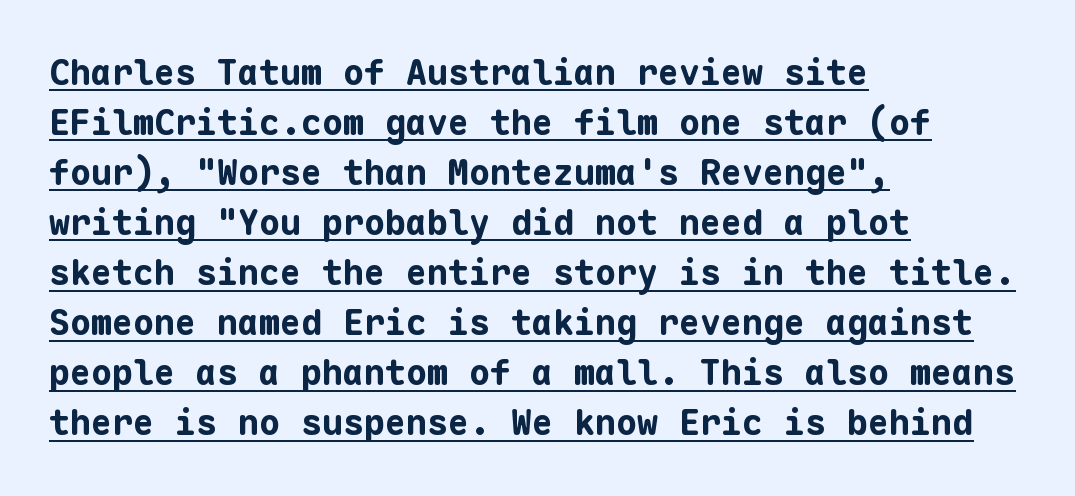
Q: Is the text bold? A: Yes.
Q: Is the text italic (slanted)? A: No, it is upright.
Q: Is the typeface a serif or a sans-serif typeface? A: Sans-serif.
Q: Is the text underlined? A: Yes.
Q: How is the paragraph aligned? A: Left-aligned.
Q: Is the spacing between letters normal or unusually wide? A: Normal.
Q: Is the spacing between lines tight, normal or loose? A: Normal.
Q: Width (condensed, normal, or wide)? A: Normal.
Q: Stroke contrast? A: Low.
Q: x-height? A: Medium.
Q: Monospaced? A: Yes.
